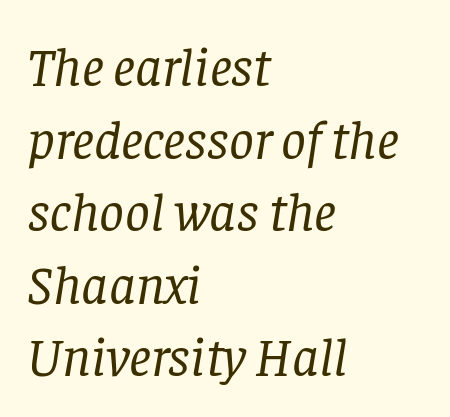
Q: Is the text bold? A: No.
Q: Is the text italic (slanted)? A: Yes, it leans right by about 8 degrees.
Q: Is the typeface a serif or a sans-serif typeface? A: Serif.
Q: Is the text underlined? A: No.
Q: How is the paragraph aligned? A: Left-aligned.
Q: Is the spacing between letters normal or unusually wide? A: Normal.
Q: Is the spacing between lines tight, normal or loose? A: Normal.
Q: Width (condensed, normal, or wide)? A: Normal.
Q: Stroke contrast? A: Low.
Q: x-height? A: Large.
Q: Monospaced? A: No.
